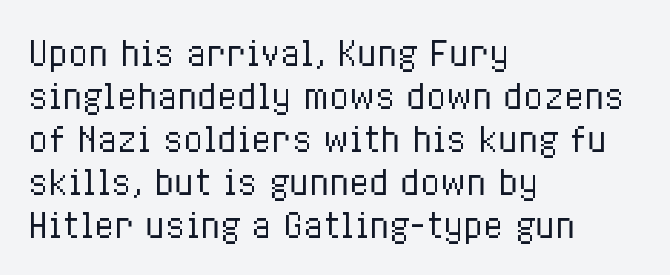
Q: Is the text bold? A: No.
Q: Is the text italic (slanted)? A: No, it is upright.
Q: Is the text underlined? A: No.
Q: How is the paragraph aligned? A: Left-aligned.
Q: Is the spacing between letters normal or unusually wide? A: Normal.
Q: Is the spacing between lines tight, normal or loose? A: Normal.
Q: Width (condensed, normal, or wide)? A: Condensed.
Q: Stroke contrast? A: Low.
Q: x-height? A: Medium.
Q: Monospaced? A: No.
